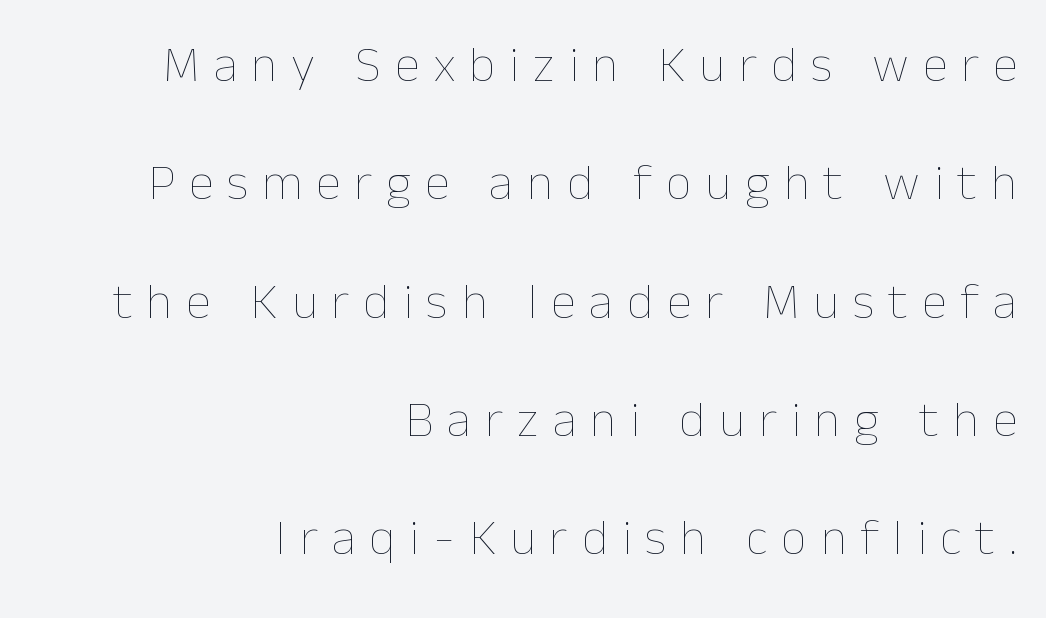
Here the designer chose a conventional face with non-uniform glyph widths. Letters rest on an invisible, unmarked baseline. Interline gaps are noticeably wide in this sample. Each line ends at the same right margin while the left side varies.
